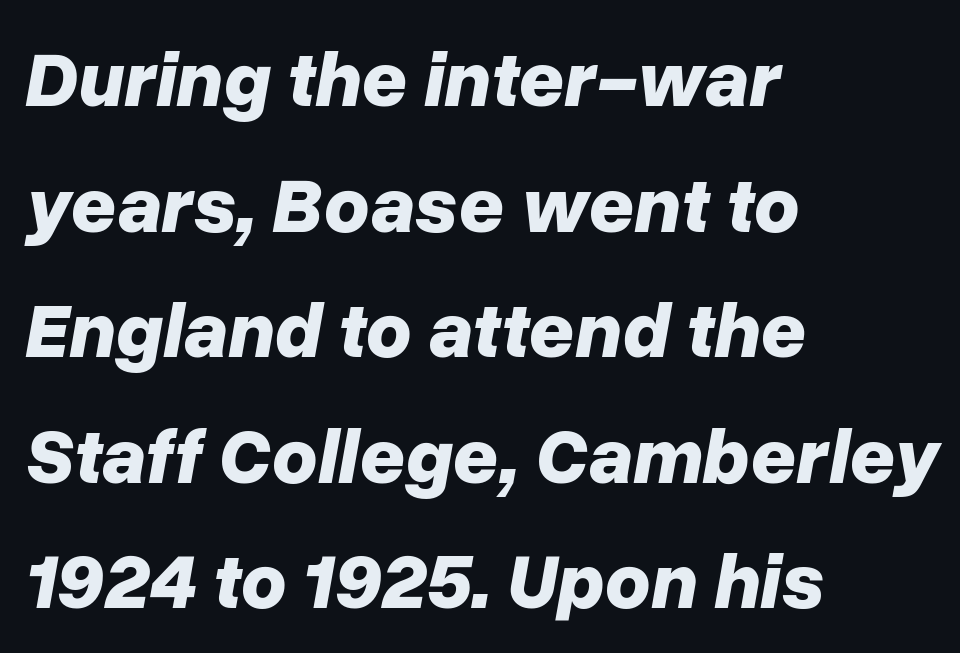
The image shows 79 px bold type, italic (leaning right); set left-aligned, normal line spacing (1.59x), normal letter spacing, not underlined; low stroke contrast and a medium x-height.
